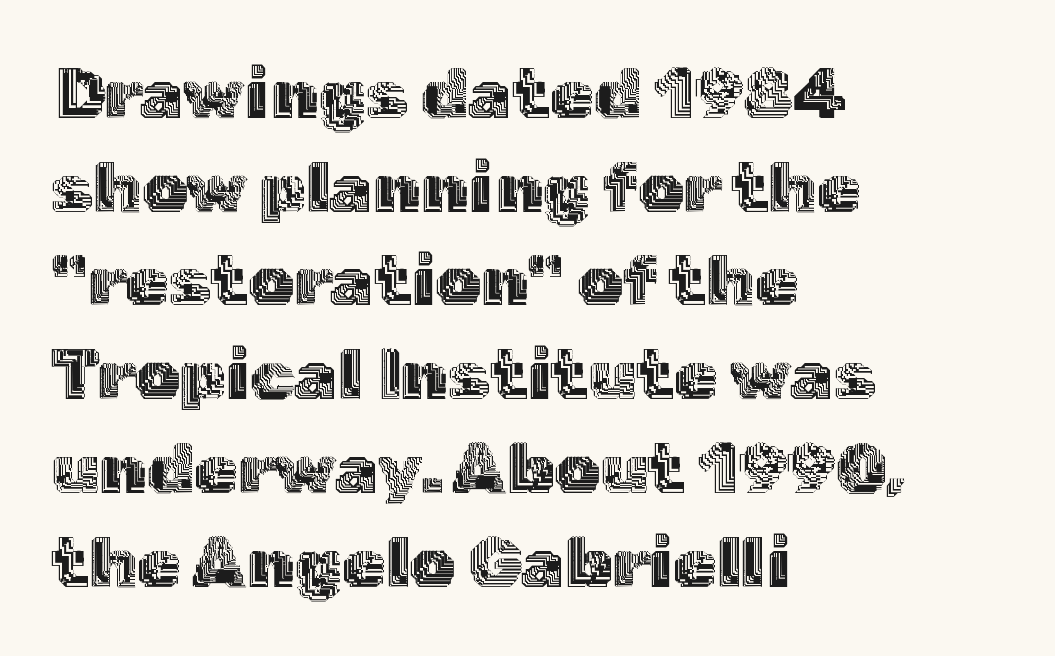
The image shows 71 px text type, upright; set left-aligned, normal line spacing (1.32x), normal letter spacing, not underlined; a medium x-height.
